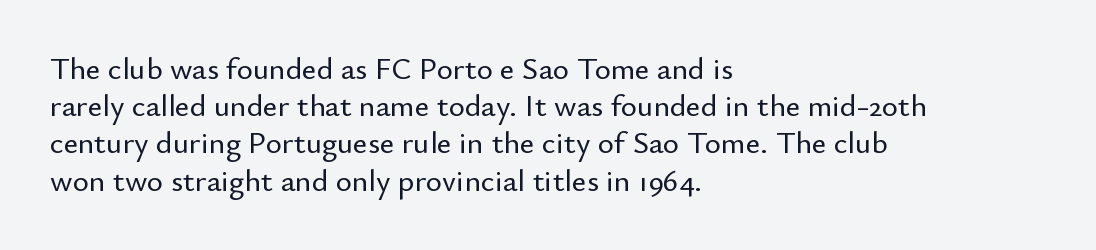
Q: Is the text italic (slanted)? A: No, it is upright.
Q: Is the typeface a serif or a sans-serif typeface? A: Sans-serif.
Q: Is the text underlined? A: No.
Q: How is the paragraph aligned? A: Left-aligned.
Q: Is the spacing between letters normal or unusually wide? A: Normal.
Q: Width (condensed, normal, or wide)? A: Normal.
Q: Stroke contrast? A: Low.
Q: x-height? A: Small.
Q: Monospaced? A: No.
